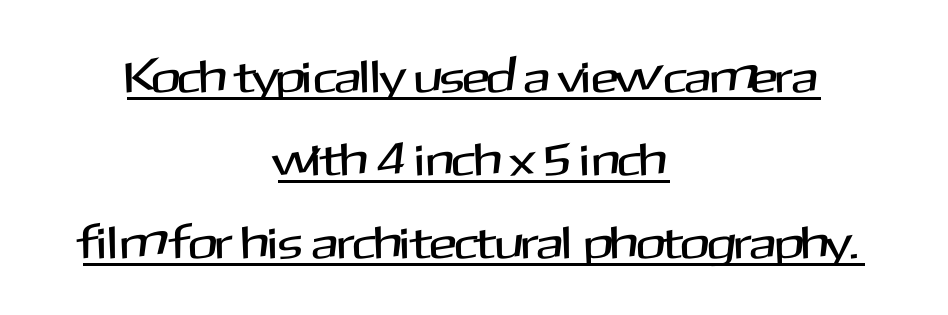
Is there any slant? The stems are plumb. Tracking here is standard; glyphs follow each other at the usual distance. A rule runs beneath these lines of type. Proportional: the letters do not fall into vertical columns. Typeset on center — no edge is straight.
